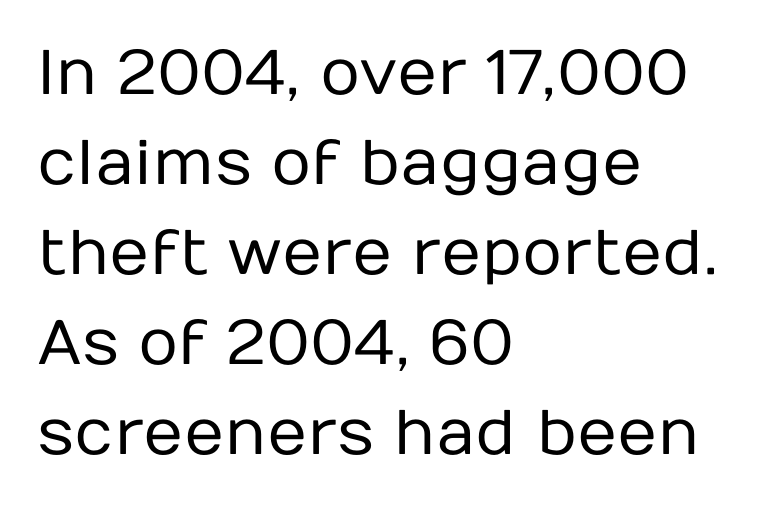
Q: Is the text bold? A: No.
Q: Is the text italic (slanted)? A: No, it is upright.
Q: Is the typeface a serif or a sans-serif typeface? A: Sans-serif.
Q: Is the text underlined? A: No.
Q: How is the paragraph aligned? A: Left-aligned.
Q: Is the spacing between letters normal or unusually wide? A: Normal.
Q: Is the spacing between lines tight, normal or loose? A: Normal.
Q: Width (condensed, normal, or wide)? A: Normal.
Q: Stroke contrast? A: Low.
Q: x-height? A: Medium.
Q: Monospaced? A: No.
